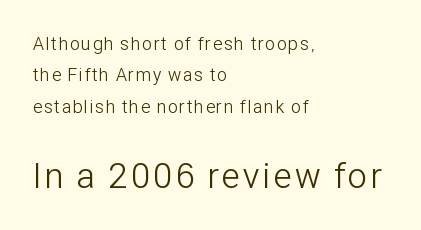
The image shows 35 px light, condensed sans-serif type, upright; set left-aligned, line spacing 1.74x, not underlined; the second (bottom) block is 1.94x larger; low stroke contrast and a medium x-height.
